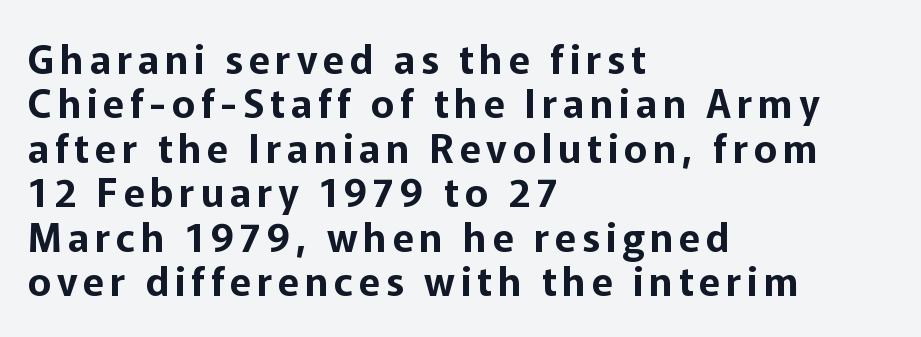
Q: Is the text italic (slanted)? A: No, it is upright.
Q: Is the typeface a serif or a sans-serif typeface? A: Sans-serif.
Q: Is the text underlined? A: No.
Q: How is the paragraph aligned? A: Left-aligned.
Q: Is the spacing between lines tight, normal or loose? A: Tight.
Q: Width (condensed, normal, or wide)? A: Normal.
Q: Stroke contrast? A: Low.
Q: x-height? A: Medium.
Q: Monospaced? A: No.
